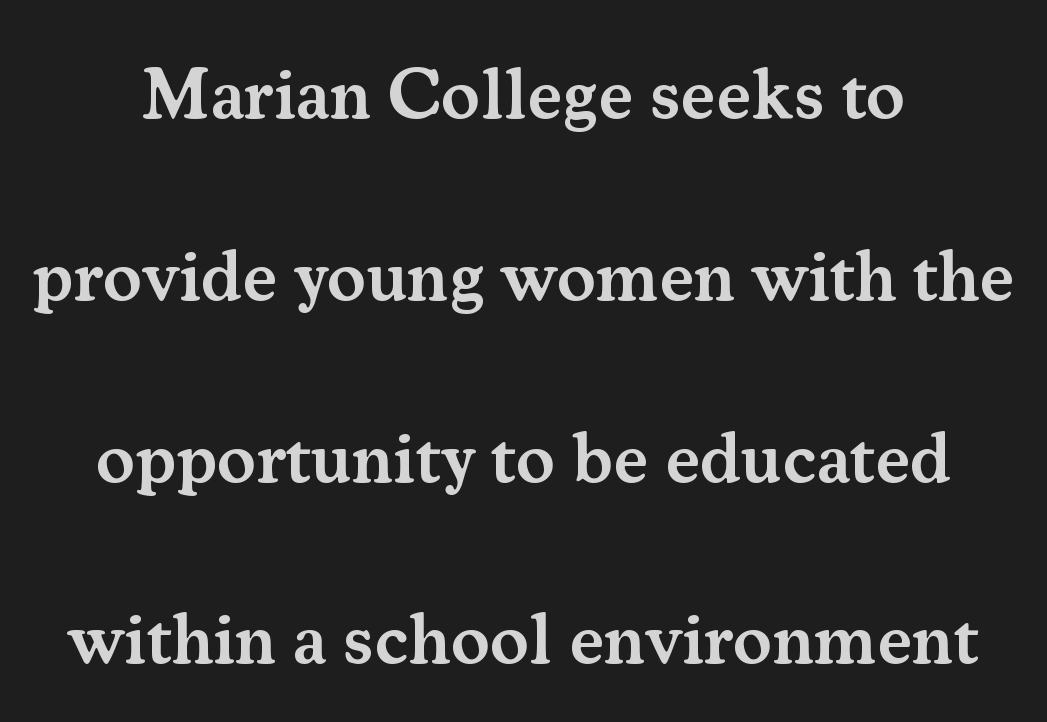
Is this a fixed-width face? No — the glyphs have proportional, varying widths. This block would shrink considerably if given ordinary leading; it's expanded now. The glyphs are unaccompanied by any horizontal stroke below them. Bold? Not quite — semibold, heavier than regular but stopping short.
